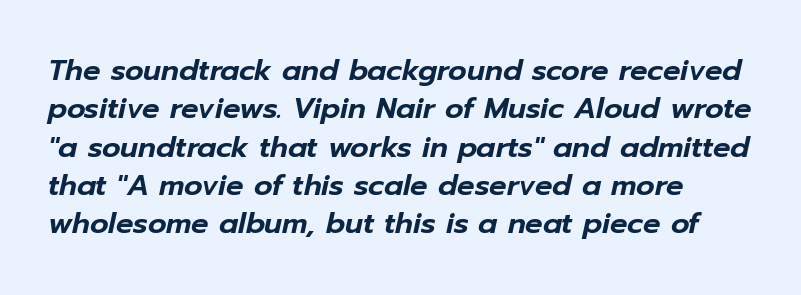
{"italic": "yes", "lean": "right", "slant_degrees": 12, "width": "normal", "stroke_contrast": "low", "x_height": "medium", "monospaced": "no", "underline": "no", "line_spacing": "normal", "line_spacing_ratio": 1.32, "letter_spacing": "normal", "letter_spacing_em": 0.0, "glyph_px": 29}
